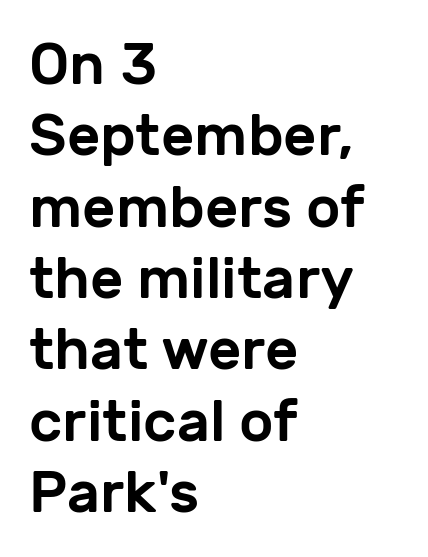
The letters advance in unequal steps, a hallmark of proportional type. A roman cut, with each character standing at attention. The lines are quadded left. The face used here is a sans, in the tradition of grotesques and geometrics.
